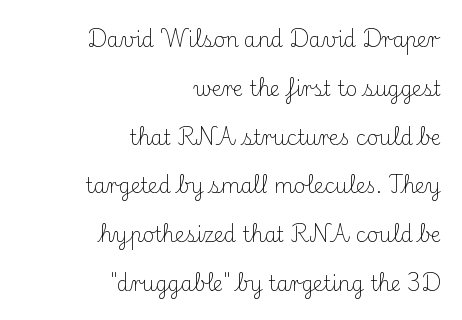
Letters have the restrained weight of plain body copy at most. Leading: increased. The specimen reads as upright at a glance. Clear beneath every line of the passage. The letterforms sit shoulder to shoulder at normal distance.
